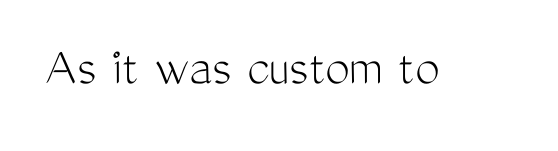
The image shows 55 px light, condensed sans-serif type, upright; set normal letter spacing, not underlined; medium stroke contrast and a medium x-height.
